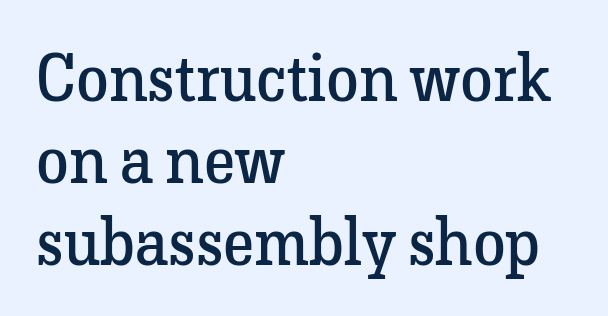
The image shows 66 px regular-weight serif type, upright; set left-aligned, line spacing 1.24x, normal letter spacing, not underlined; low stroke contrast and a medium x-height.
